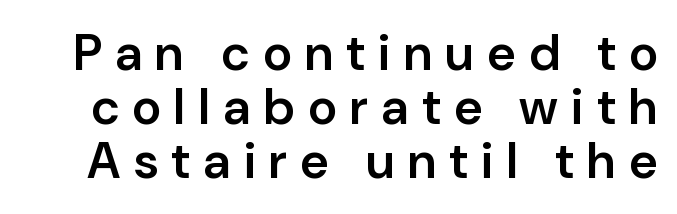
{"serif": "no", "italic": "no", "bold": "semi", "weight": "semibold", "width": "normal", "stroke_contrast": "low", "x_height": "medium", "monospaced": "no", "underline": "no", "line_spacing": "tight", "line_spacing_ratio": 1.08, "letter_spacing": "wide", "letter_spacing_em": 0.27, "glyph_px": 50}
